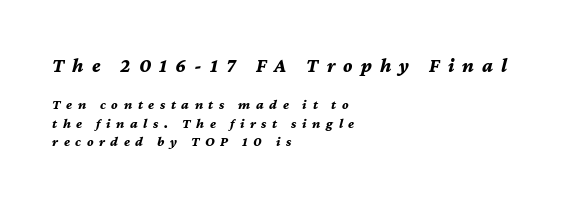
The words here are not underlined. Is the letter spacing exaggerated? Yes — the characters are pushed far apart. Students, observe: this is what conventionally led text looks like. The face used here has the dense, thick strokes of a bold.
